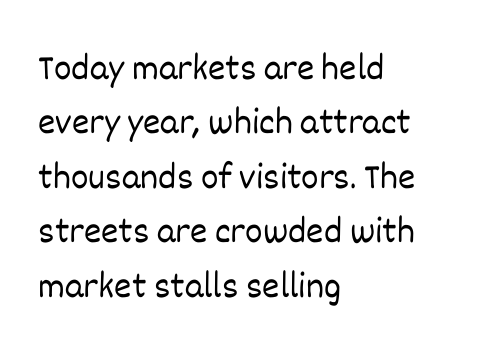
The image shows 37 px light type, upright; set left-aligned, normal line spacing (1.47x), normal letter spacing, not underlined; low stroke contrast and a large x-height.
